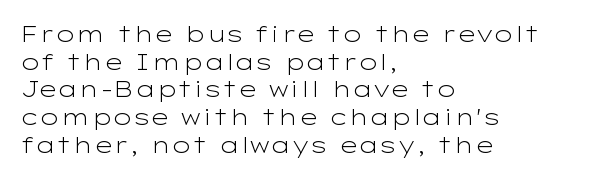
Q: Is the text bold? A: No.
Q: Is the text italic (slanted)? A: No, it is upright.
Q: Is the text underlined? A: No.
Q: How is the paragraph aligned? A: Left-aligned.
Q: Is the spacing between letters normal or unusually wide? A: Normal.
Q: Is the spacing between lines tight, normal or loose? A: Normal.
